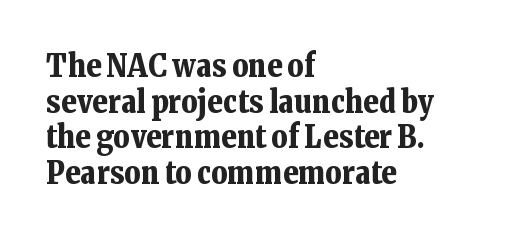
Q: Is the text bold? A: Yes.
Q: Is the text italic (slanted)? A: No, it is upright.
Q: Is the typeface a serif or a sans-serif typeface? A: Serif.
Q: Is the text underlined? A: No.
Q: How is the paragraph aligned? A: Left-aligned.
Q: Is the spacing between letters normal or unusually wide? A: Normal.
Q: Is the spacing between lines tight, normal or loose? A: Tight.
Q: Width (condensed, normal, or wide)? A: Normal.
Q: Stroke contrast? A: Low.
Q: x-height? A: Medium.
Q: Monospaced? A: No.
